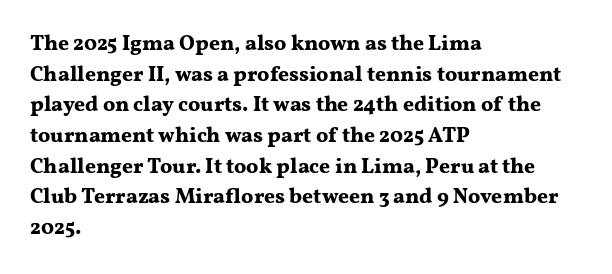
{"italic": "no", "bold": "yes", "underline": "no", "align": "left", "line_spacing": "normal", "line_spacing_ratio": 1.46, "letter_spacing": "normal", "letter_spacing_em": 0.0, "glyph_px": 21}
